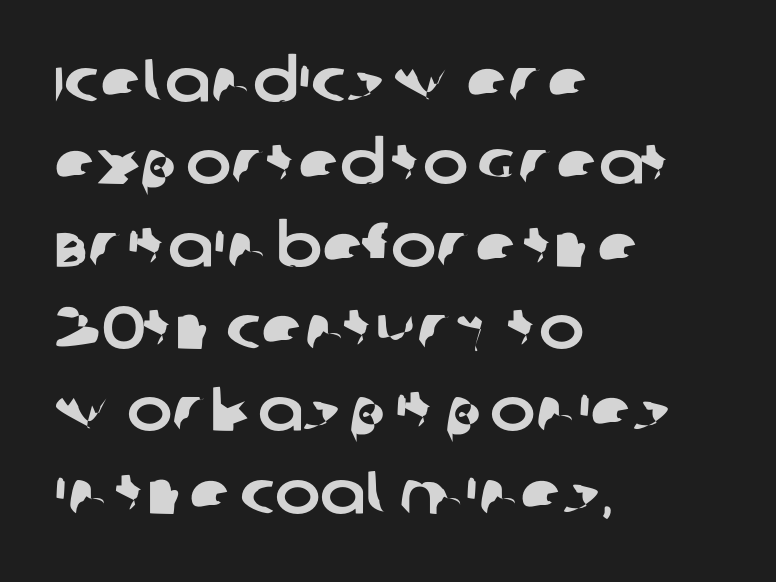
{"serif": "no", "width": "normal", "stroke_contrast": "low", "x_height": "large", "monospaced": "no", "underline": "no", "align": "left", "line_spacing": "normal", "line_spacing_ratio": 1.35, "letter_spacing": "normal", "letter_spacing_em": 0.0, "glyph_px": 61}
